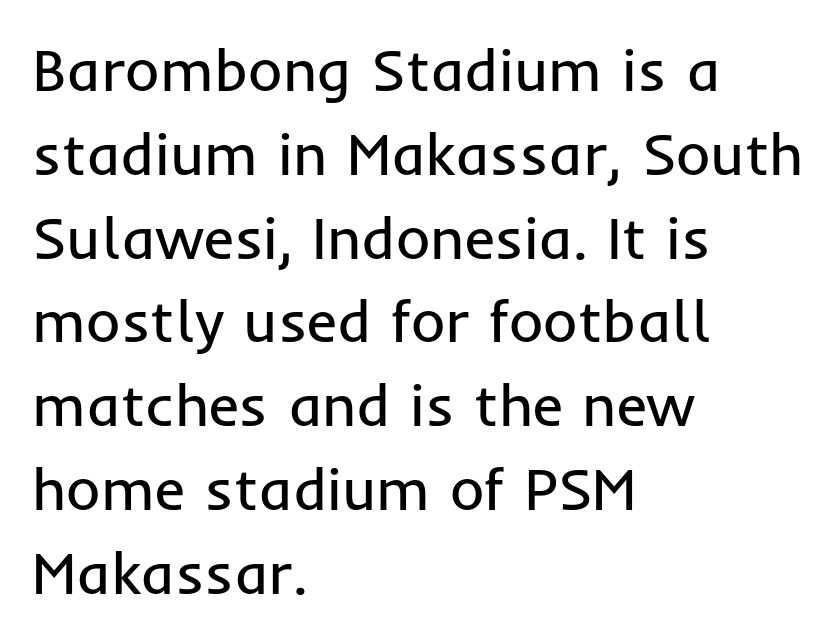
{"serif": "no", "italic": "no", "bold": "no", "weight": "regular", "width": "normal", "stroke_contrast": "low", "x_height": "medium", "monospaced": "no", "underline": "no", "align": "left", "line_spacing": "normal", "line_spacing_ratio": 1.42, "letter_spacing": "normal", "letter_spacing_em": 0.0, "glyph_px": 59}
